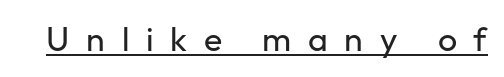
The line texture is sparse and dotted thanks to wide tracking. The passage shown is typed in a proportional face where columns would drift. The text was rendered using a sans face with plain stroke endings. The face looks like a standard text weight, possibly lighter. The glyphs are accompanied by a horizontal stroke just below them. Every stem runs plumb, perpendicular to the baseline.
